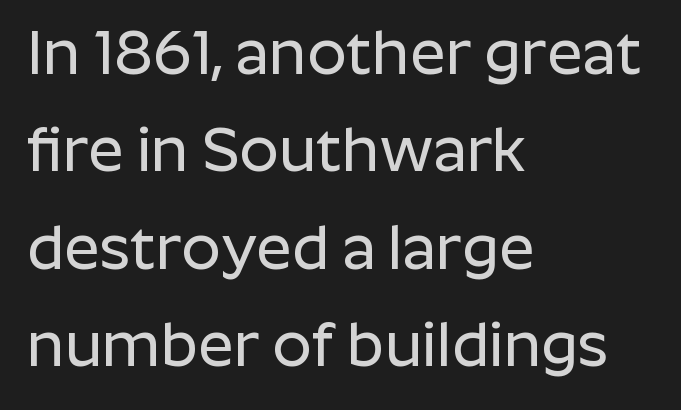
The image shows 62 px sans-serif type, upright; set left-aligned, normal line spacing (1.57x), normal letter spacing, not underlined; low stroke contrast and a medium x-height.
